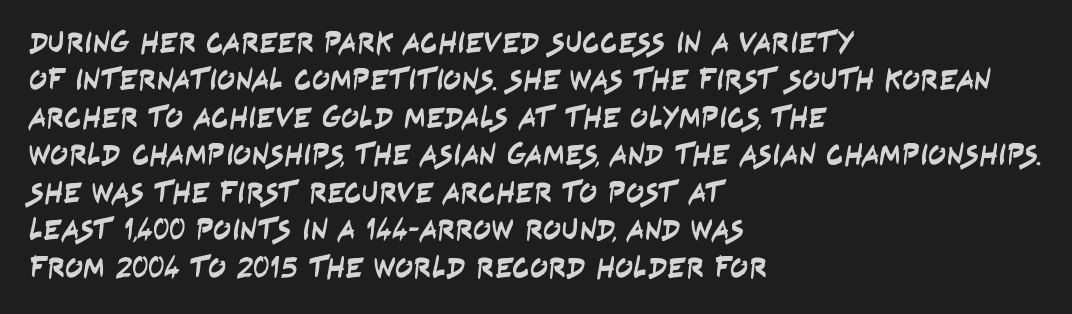
Q: Is the typeface a serif or a sans-serif typeface? A: Sans-serif.
Q: Is the text underlined? A: No.
Q: How is the paragraph aligned? A: Left-aligned.
Q: Is the spacing between letters normal or unusually wide? A: Normal.
Q: Is the spacing between lines tight, normal or loose? A: Normal.
Q: Width (condensed, normal, or wide)? A: Condensed.
Q: Stroke contrast? A: Low.
Q: x-height? A: Large.
Q: Monospaced? A: No.
